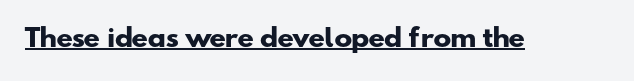
Emphasis by weight is at full strength: bold. Look at the tracking — it's just the regular setting, nothing added. Does a line run under the words? Yes, clearly.
